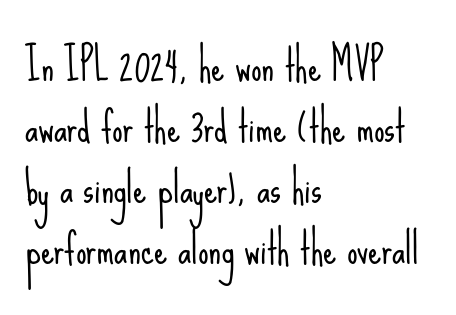
The letters look calm and open, with moderate or lighter stems. The paragraph shown leans on its left margin. This sample has the flowing, uneven cadence of proportional lettering. The leading is moderate, giving the passage an even texture.
